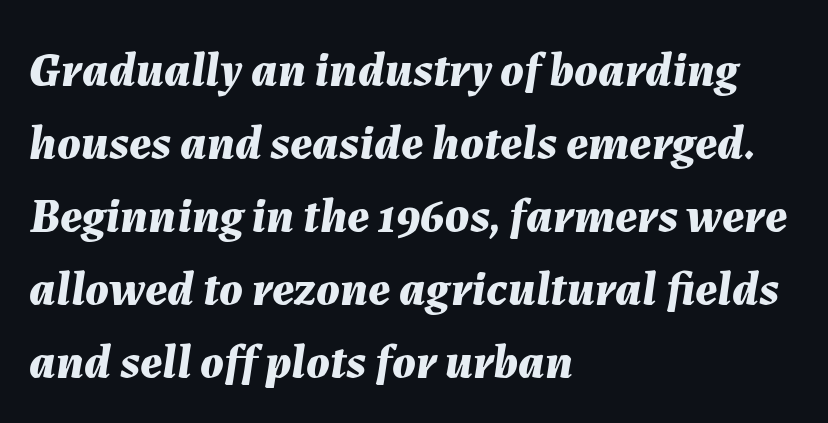
{"italic": "yes", "lean": "right", "slant_degrees": 7, "bold": "yes", "weight": "bold", "width": "normal", "stroke_contrast": "medium", "x_height": "medium", "monospaced": "no", "underline": "no", "align": "left", "line_spacing": "normal", "line_spacing_ratio": 1.49, "letter_spacing": "normal", "letter_spacing_em": 0.0, "glyph_px": 49}
